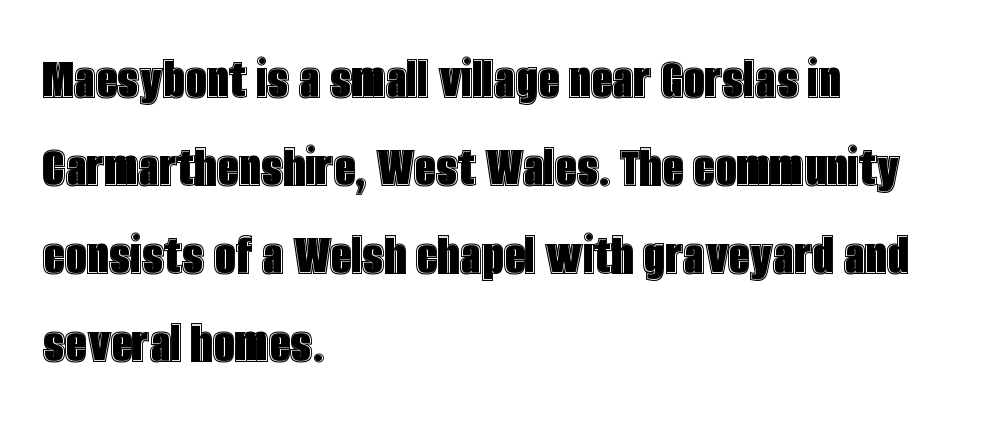
Q: Is the text italic (slanted)? A: No, it is upright.
Q: Is the text underlined? A: No.
Q: How is the paragraph aligned? A: Left-aligned.
Q: Is the spacing between letters normal or unusually wide? A: Normal.
Q: Is the spacing between lines tight, normal or loose? A: Normal.
Q: Width (condensed, normal, or wide)? A: Condensed.
Q: x-height? A: Large.
Q: Monospaced? A: No.
